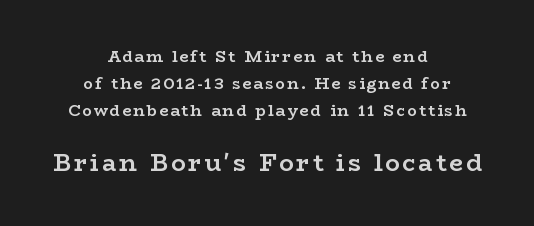
Q: Is the text bold? A: Yes.
Q: Is the text italic (slanted)? A: No, it is upright.
Q: Is the text underlined? A: No.
Q: How is the paragraph aligned? A: Centered.
Q: Is the spacing between lines tight, normal or loose? A: Normal.
Q: Which block of text is set in a larger size, the first (top) or the second (bottom)? A: The second (bottom) one.
